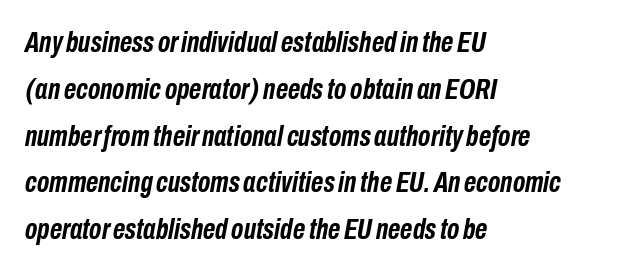
A full-strength bold gives these letters their thick strokes. This sample keeps an unexceptional amount of space between lines. Caption: standard tracking, unaltered. Is this a fixed-width face? No — the glyphs have proportional, varying widths. The ragged edge is on the right, which tells us the setting is flush left.
